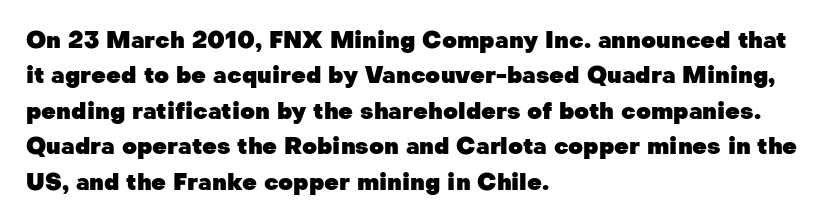
The strip under each line holds only bare page. The designer left line spacing at the default. Typeset ragged right — the left edge is the straight one. Heavy-handed strokes throughout: this text is bold.
